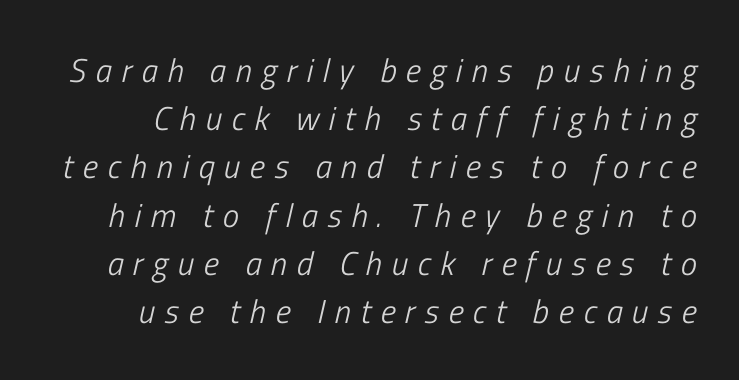
Q: Is the text bold? A: No.
Q: Is the text italic (slanted)? A: Yes, it leans right by about 13 degrees.
Q: Is the text underlined? A: No.
Q: Is the spacing between letters normal or unusually wide? A: Unusually wide.
Q: Is the spacing between lines tight, normal or loose? A: Normal.
Q: Width (condensed, normal, or wide)? A: Condensed.
Q: Stroke contrast? A: Low.
Q: x-height? A: Medium.
Q: Monospaced? A: No.
